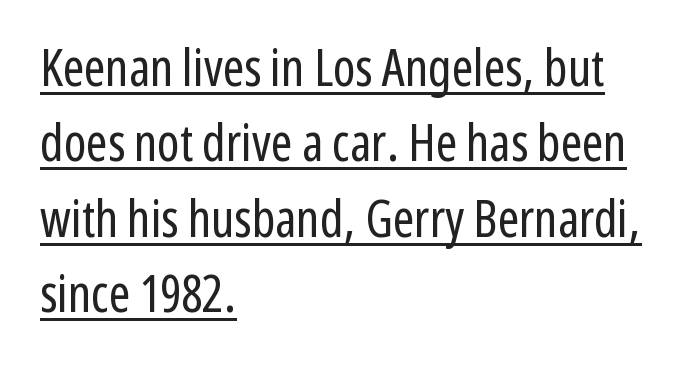
Q: Is the text bold? A: No.
Q: Is the text italic (slanted)? A: No, it is upright.
Q: Is the typeface a serif or a sans-serif typeface? A: Sans-serif.
Q: Is the text underlined? A: Yes.
Q: How is the paragraph aligned? A: Left-aligned.
Q: Is the spacing between letters normal or unusually wide? A: Normal.
Q: Is the spacing between lines tight, normal or loose? A: Normal.
Q: Width (condensed, normal, or wide)? A: Condensed.
Q: Stroke contrast? A: Low.
Q: x-height? A: Medium.
Q: Monospaced? A: No.
